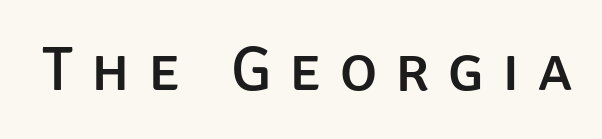
{"serif": "no", "italic": "no", "width": "normal", "stroke_contrast": "low", "x_height": "large", "monospaced": "no", "underline": "no", "letter_spacing": "wide", "letter_spacing_em": 0.29, "glyph_px": 63}
